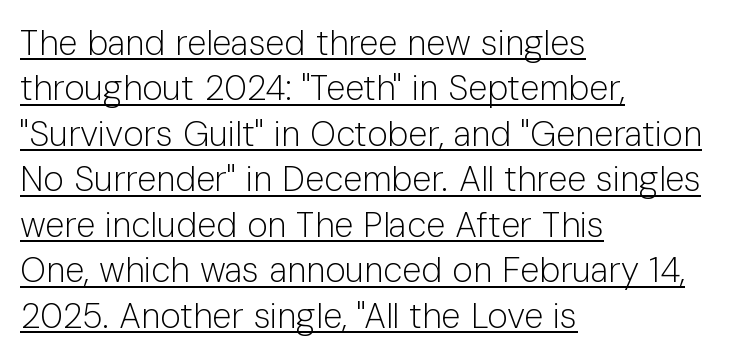
A typesetter would call this proportional, since set widths differ per character. This sample uses plain, unmodified letter spacing. The setting favours the left margin, as ordinary paragraphs usually do. The lettering is marked with a stroke running underneath it. When letters stand straight like this, we call the style roman or upright.
